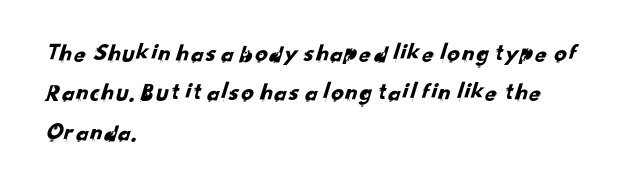
The image shows 25 px text type; set left-aligned, normal line spacing (1.58x), normal letter spacing, not underlined.
